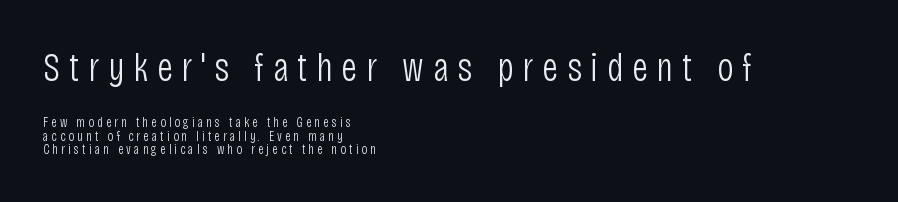
Q: Is the text bold? A: No.
Q: Is the text italic (slanted)? A: No, it is upright.
Q: Is the typeface a serif or a sans-serif typeface? A: Sans-serif.
Q: Is the text underlined? A: No.
Q: How is the paragraph aligned? A: Left-aligned.
Q: Is the spacing between letters normal or unusually wide? A: Unusually wide.
Q: Is the spacing between lines tight, normal or loose? A: Tight.
Q: Which block of text is set in a larger size, the first (top) or the second (bottom)? A: The first (top) one.
Q: Width (condensed, normal, or wide)? A: Condensed.
Q: Stroke contrast? A: Low.
Q: x-height? A: Large.
Q: Monospaced? A: No.
